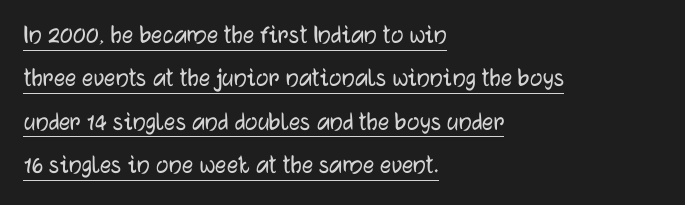
The image shows 28 px sans-serif type, upright; set left-aligned, normal line spacing (1.55x), normal letter spacing, underlined; low stroke contrast and a medium x-height.
